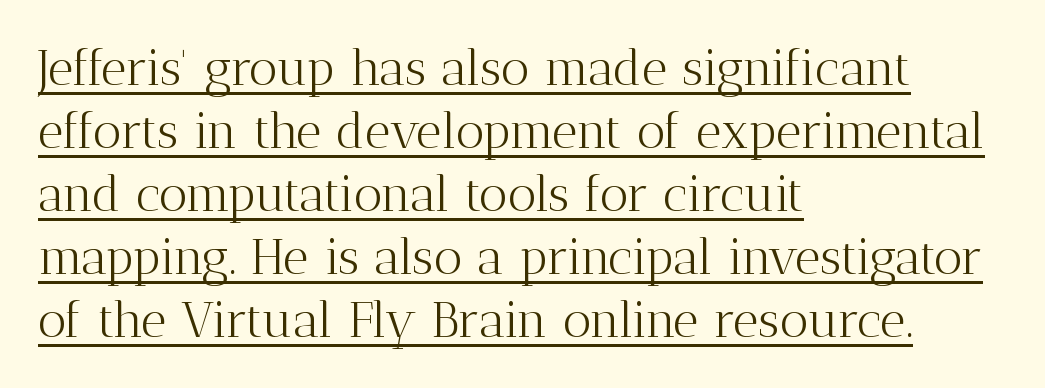
Q: Is the text bold? A: No.
Q: Is the text italic (slanted)? A: No, it is upright.
Q: Is the typeface a serif or a sans-serif typeface? A: Serif.
Q: Is the text underlined? A: Yes.
Q: How is the paragraph aligned? A: Left-aligned.
Q: Is the spacing between letters normal or unusually wide? A: Normal.
Q: Is the spacing between lines tight, normal or loose? A: Normal.
Q: Width (condensed, normal, or wide)? A: Normal.
Q: Stroke contrast? A: Medium.
Q: x-height? A: Medium.
Q: Monospaced? A: No.
